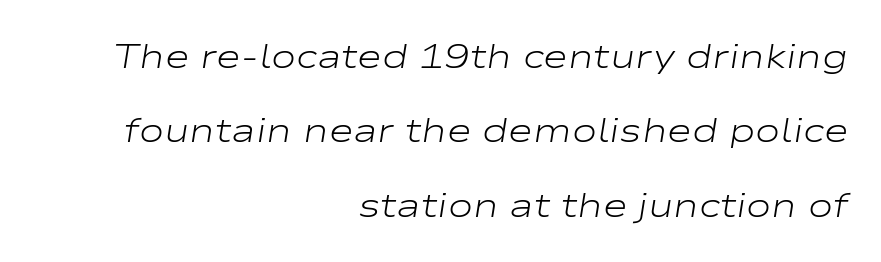
{"italic": "yes", "lean": "right", "slant_degrees": 9, "bold": "no", "weight": "light", "width": "wide", "stroke_contrast": "low", "x_height": "medium", "monospaced": "no", "underline": "no", "align": "right", "line_spacing": "loose", "line_spacing_ratio": 2.19, "letter_spacing": "normal", "letter_spacing_em": 0.0, "glyph_px": 34}
